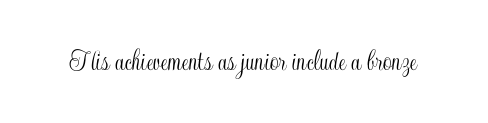
Q: Is the text italic (slanted)? A: Yes.
Q: Is the text underlined? A: No.
Q: Is the spacing between letters normal or unusually wide? A: Normal.
Q: Width (condensed, normal, or wide)? A: Condensed.
Q: x-height? A: Small.
Q: Monospaced? A: No.
